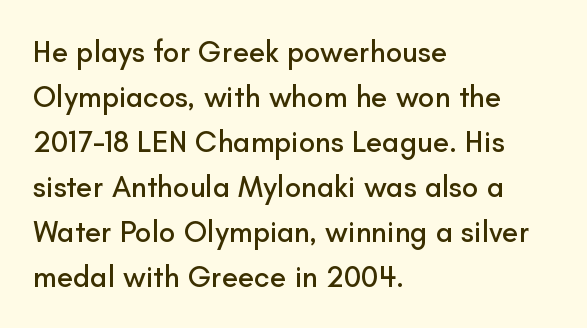
Q: Is the text italic (slanted)? A: No, it is upright.
Q: Is the typeface a serif or a sans-serif typeface? A: Sans-serif.
Q: Is the text underlined? A: No.
Q: How is the paragraph aligned? A: Left-aligned.
Q: Is the spacing between letters normal or unusually wide? A: Normal.
Q: Is the spacing between lines tight, normal or loose? A: Normal.
Q: Width (condensed, normal, or wide)? A: Normal.
Q: Stroke contrast? A: Low.
Q: x-height? A: Small.
Q: Monospaced? A: No.
